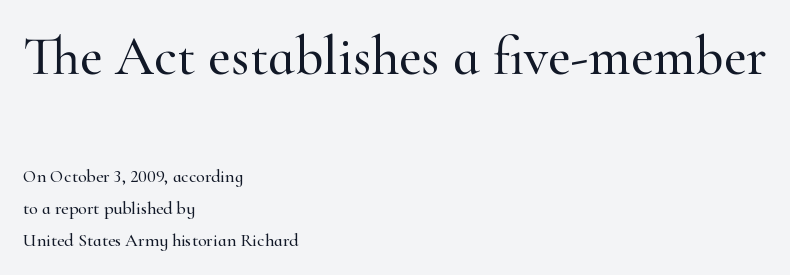
{"serif": "yes", "italic": "no", "width": "normal", "stroke_contrast": "high", "x_height": "small", "monospaced": "no", "underline": "no", "align": "left", "line_spacing_ratio": 1.78, "letter_spacing": "normal", "letter_spacing_em": 0.0, "larger_block": "first", "size_ratio": 3.06, "glyph_px": 55}
